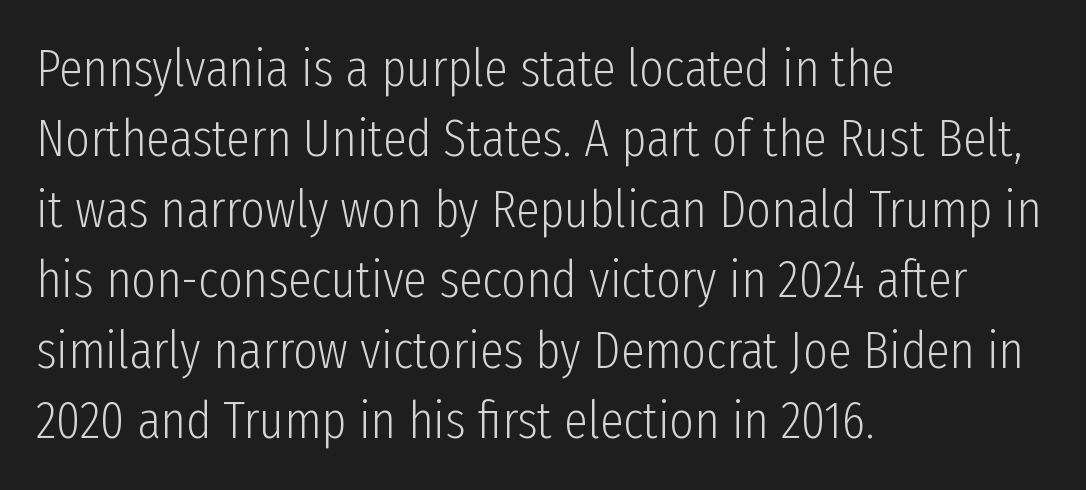
The image shows 53 px light, condensed sans-serif type, upright; set left-aligned, normal line spacing (1.33x), normal letter spacing, not underlined; low stroke contrast and a medium x-height.
